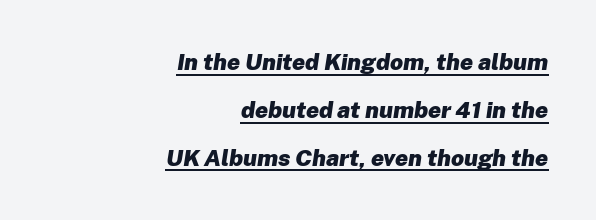
{"italic": "yes", "lean": "right", "slant_degrees": 8, "bold": "yes", "underline": "yes", "align": "right", "line_spacing": "loose", "line_spacing_ratio": 2.08, "letter_spacing": "normal", "letter_spacing_em": 0.0, "glyph_px": 23}
